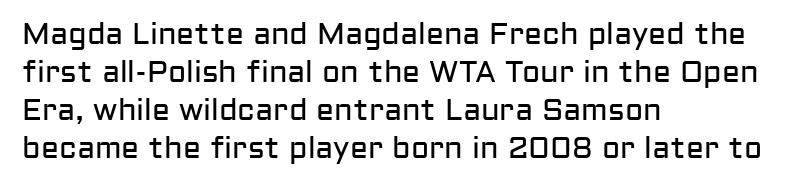
{"serif": "no", "italic": "no", "bold": "no", "weight": "regular", "width": "normal", "stroke_contrast": "low", "x_height": "medium", "monospaced": "no", "underline": "no", "align": "left", "line_spacing": "normal", "line_spacing_ratio": 1.27, "letter_spacing": "normal", "letter_spacing_em": 0.0, "glyph_px": 30}
